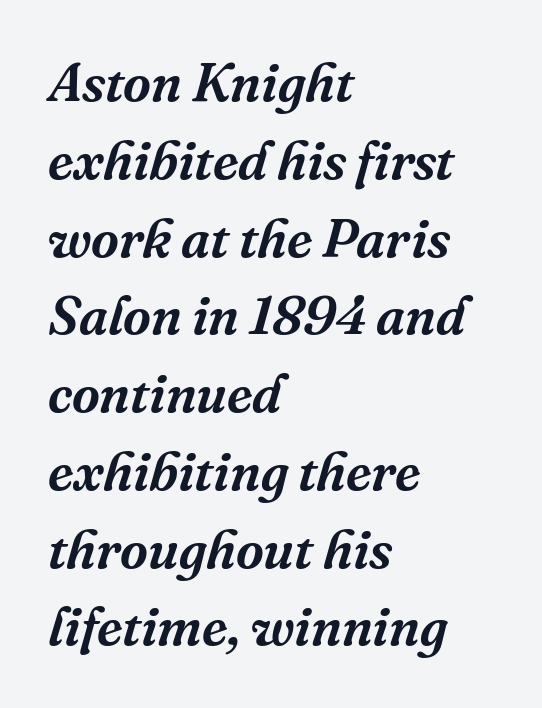
The image shows 54 px serif type, italic (leaning right); set left-aligned, normal line spacing (1.44x), normal letter spacing, not underlined; medium stroke contrast and a medium x-height.
